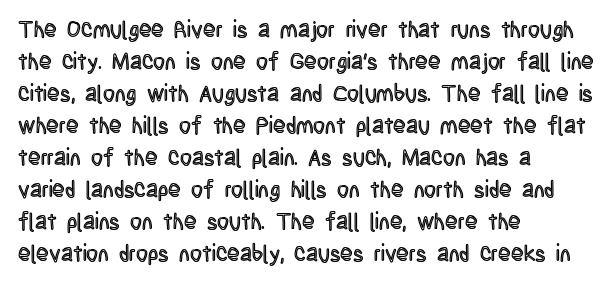
The image shows 23 px text type, upright; set left-aligned, normal line spacing (1.39x), normal letter spacing, not underlined.
